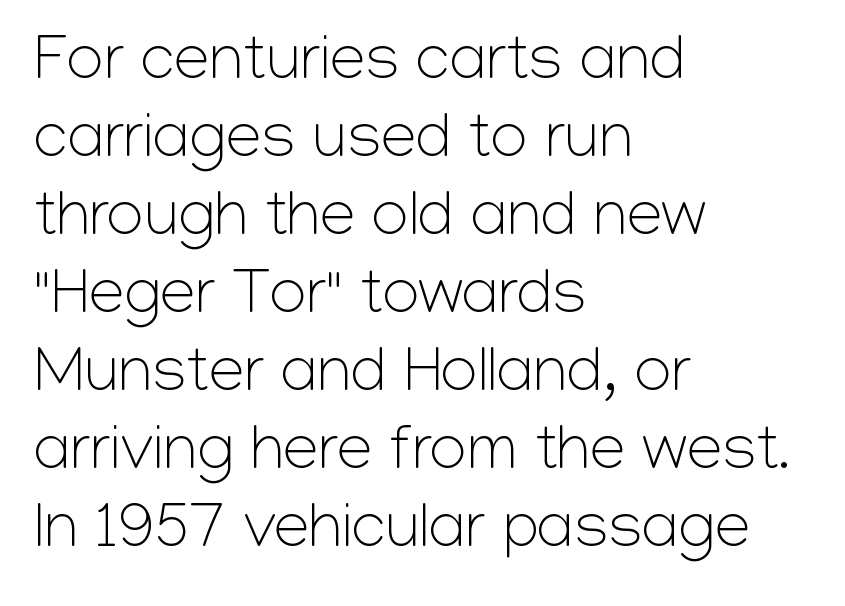
The image shows 64 px light sans-serif type, upright; set left-aligned, line spacing 1.22x, normal letter spacing, not underlined; low stroke contrast and a medium x-height.
